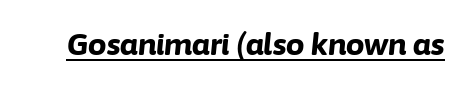
{"italic": "yes", "lean": "right", "slant_degrees": 6, "bold": "yes", "weight": "bold", "width": "normal", "stroke_contrast": "low", "x_height": "medium", "monospaced": "no", "underline": "yes", "letter_spacing": "normal", "letter_spacing_em": 0.0, "glyph_px": 29}
